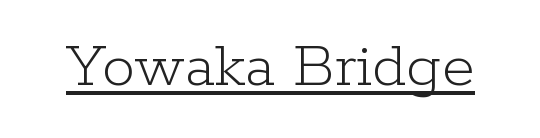
The image shows 66 px light serif type, upright; set normal letter spacing, underlined; low stroke contrast and a medium x-height.
